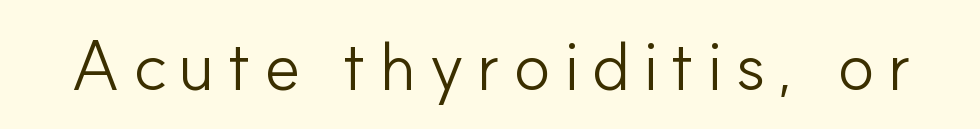
The image shows 69 px light sans-serif type, upright; set not underlined; low stroke contrast and a small x-height.
